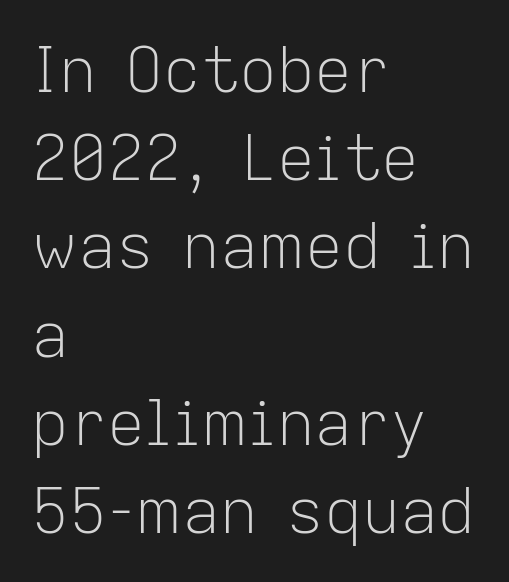
The image shows 63 px light sans-serif type, upright; set left-aligned, normal line spacing (1.4x), normal letter spacing, not underlined; low stroke contrast and a medium x-height.
